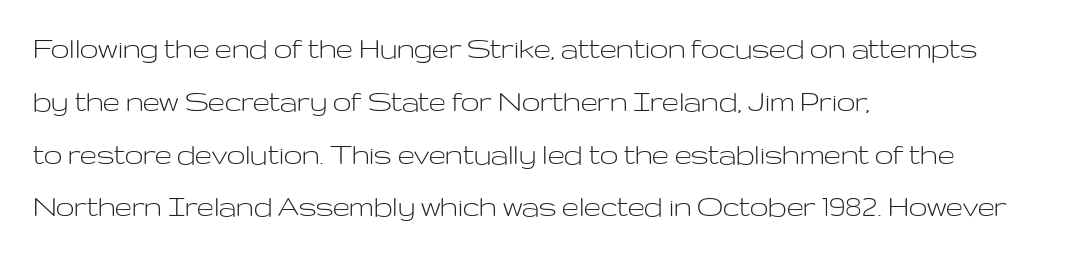
The image shows 33 px light, wide sans-serif type, upright; set left-aligned, normal line spacing (1.6x), normal letter spacing, not underlined; low stroke contrast and a medium x-height.
